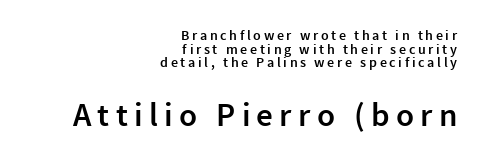
{"serif": "no", "italic": "no", "bold": "semi", "weight": "semibold", "width": "normal", "x_height": "medium", "monospaced": "no", "underline": "no", "align": "right", "line_spacing": "tight", "line_spacing_ratio": 0.97, "larger_block": "second", "size_ratio": 2.36, "glyph_px": 33}
